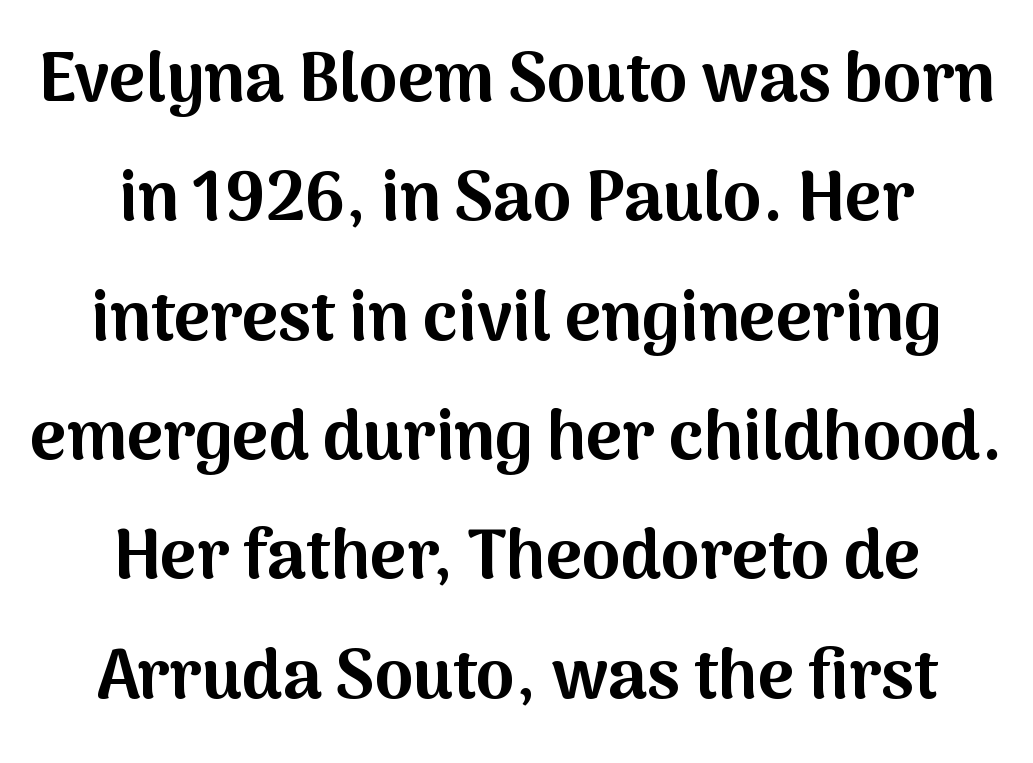
The image shows 69 px bold sans-serif type, upright; set centered, line spacing 1.73x, normal letter spacing, not underlined; medium stroke contrast and a medium x-height.
